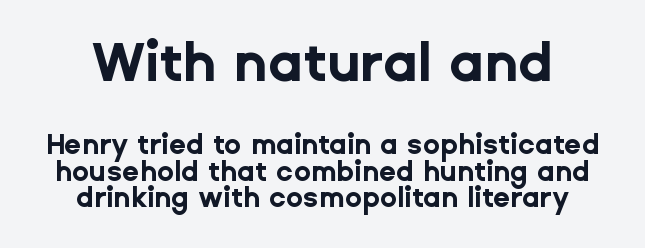
The line texture is even and compact thanks to regular tracking. Weight check: bold — yes, fully. The vertical gap from one line to the next is small. Character widths vary here, with narrow letters taking less room than wide ones. Visually, the top section dominates because its glyphs are scaled up. In terms of posture, this sample is upright.
